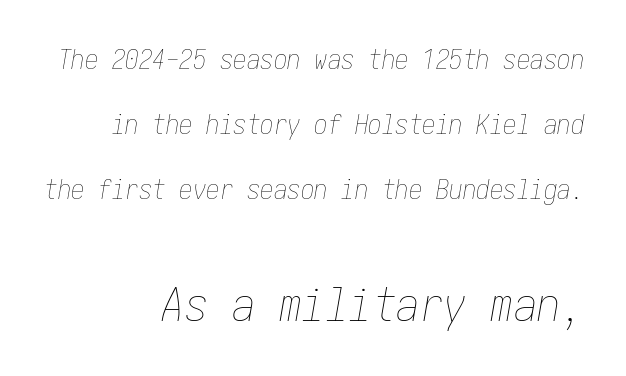
Q: Is the text bold? A: No.
Q: Is the text italic (slanted)? A: Yes, it leans right by about 10 degrees.
Q: Is the text underlined? A: No.
Q: How is the paragraph aligned? A: Right-aligned.
Q: Is the spacing between letters normal or unusually wide? A: Normal.
Q: Is the spacing between lines tight, normal or loose? A: Loose.
Q: Which block of text is set in a larger size, the first (top) or the second (bottom)? A: The second (bottom) one.
Q: Width (condensed, normal, or wide)? A: Condensed.
Q: Stroke contrast? A: Low.
Q: x-height? A: Medium.
